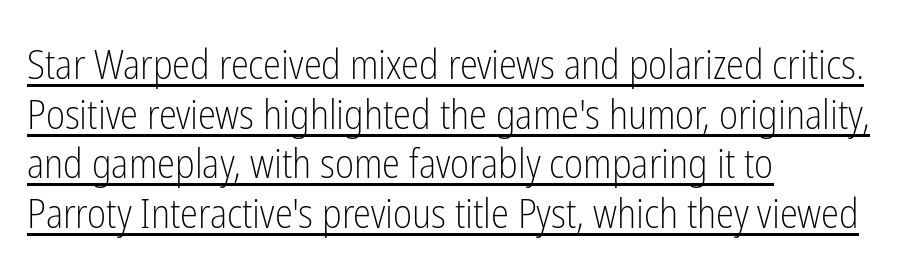
The axis of the letterforms is exactly vertical. The typesetter has applied underlining to the passage shown. Letterform terminals end flat and unadorned throughout the passage. Leftover space on each line is placed entirely after the last word.
